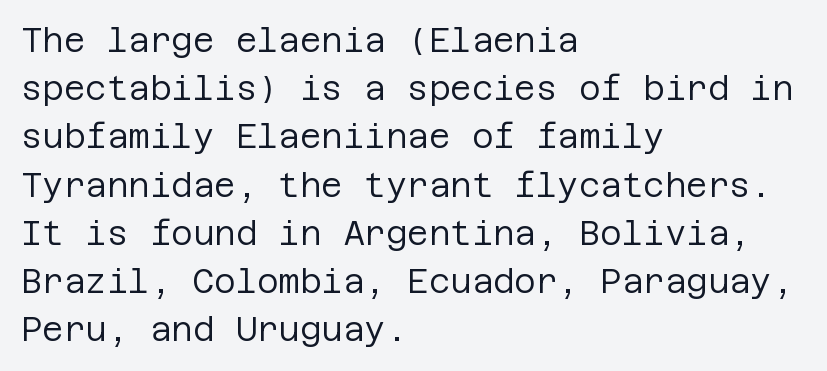
The text block is weighted toward the left margin, trailing off unevenly rightward. To sum up the face: it is a sans, with no serifs. Clear beneath every line of the passage. Every stem runs plumb, perpendicular to the baseline.
